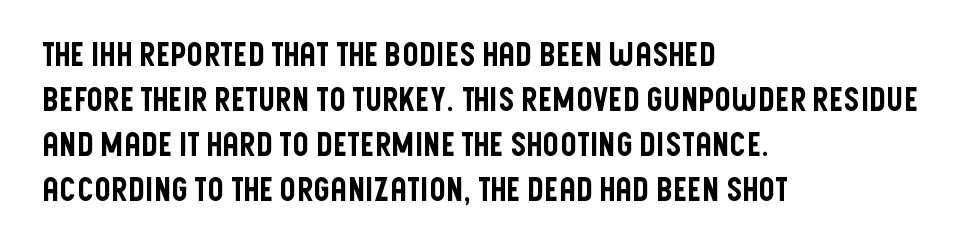
The leading is moderate, giving the passage an even texture. The font family rendered here belongs to the sans-serif group. All the whitespace from short lines collects on the right. Honestly, the letter spacing is just normal — you wouldn't notice it. Looks like regular typesetting: each glyph gets only the width it needs. Descender tails drop into unmarked territory.
